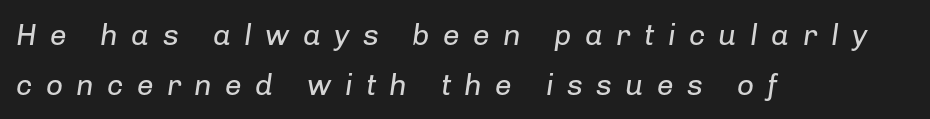
{"italic": "yes", "lean": "right", "slant_degrees": 8, "bold": "no", "weight": "regular", "width": "normal", "stroke_contrast": "low", "x_height": "medium", "monospaced": "no", "underline": "no", "align": "left", "line_spacing": "normal", "line_spacing_ratio": 1.66, "letter_spacing": "wide", "letter_spacing_em": 0.44, "glyph_px": 30}
